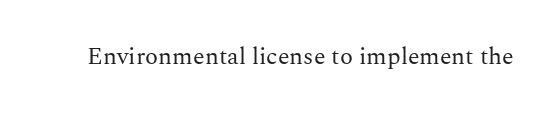
The image shows 24 px text type, upright; set normal letter spacing, not underlined.
